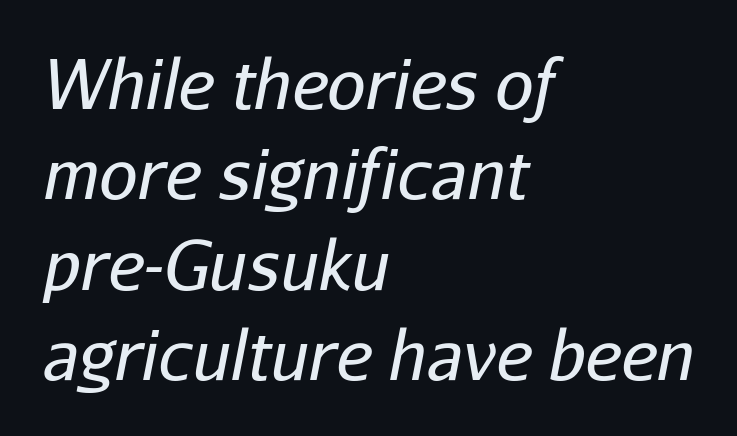
Compared with typical paragraphs, the rows here are spaced about the same. Line beginnings align vertically; line endings do not. The line texture is even and compact thanks to regular tracking. The typeface has the unassuming heft of standard copy or less. The letters are slanted; this is an italic face. Varying glyph widths throughout — classic text-font behaviour.
